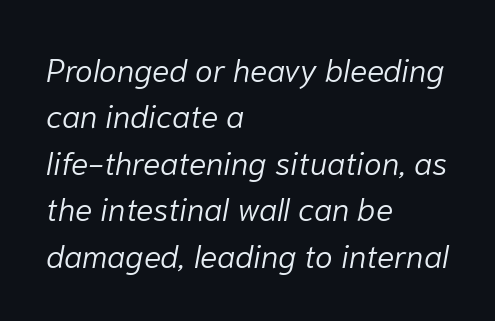
{"italic": "yes", "lean": "right", "slant_degrees": 10, "bold": "no", "weight": "light", "width": "normal", "stroke_contrast": "low", "x_height": "medium", "monospaced": "no", "underline": "no", "align": "left", "line_spacing": "normal", "line_spacing_ratio": 1.45, "letter_spacing": "normal", "letter_spacing_em": 0.0, "glyph_px": 32}
